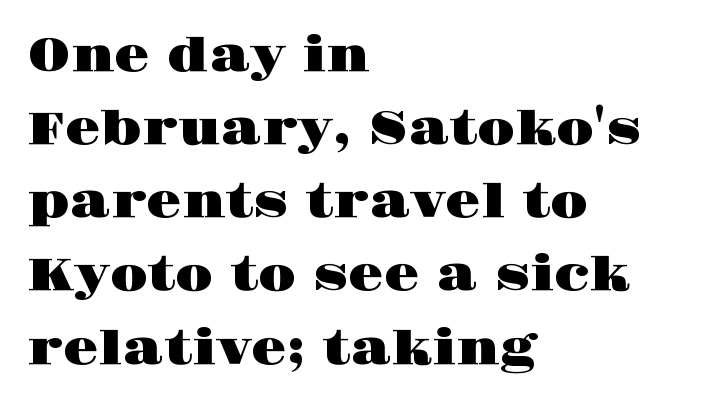
The image shows 46 px wide serif type, upright; set left-aligned, normal line spacing (1.59x), normal letter spacing, not underlined; high stroke contrast and a large x-height.
